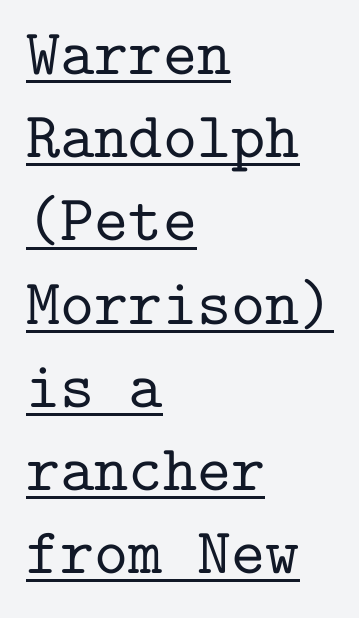
The image shows 65 px serif type, upright, monospaced; set left-aligned, normal line spacing (1.28x), normal letter spacing, underlined; low stroke contrast and a medium x-height.
